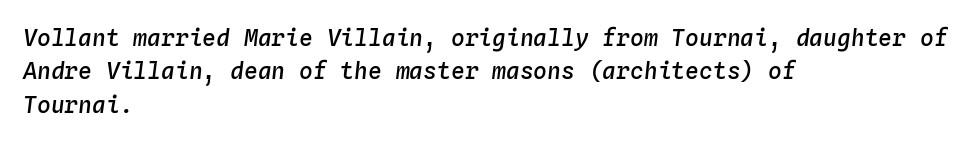
The image shows 23 px text type, italic (leaning right); set left-aligned, normal line spacing (1.45x), normal letter spacing, not underlined.
